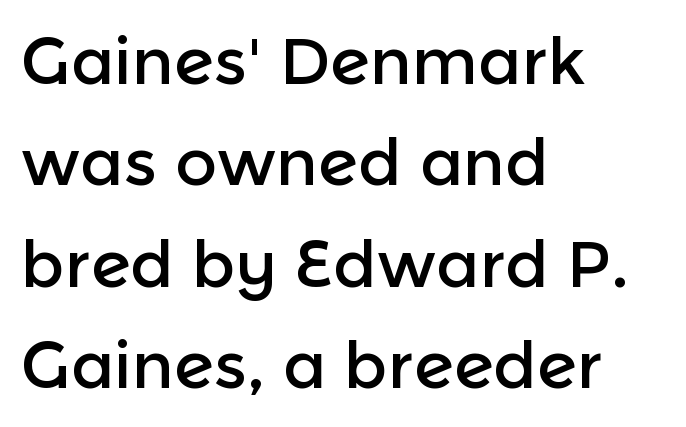
The image shows 65 px sans-serif type, upright; set left-aligned, normal line spacing (1.56x), normal letter spacing, not underlined; a medium x-height.
